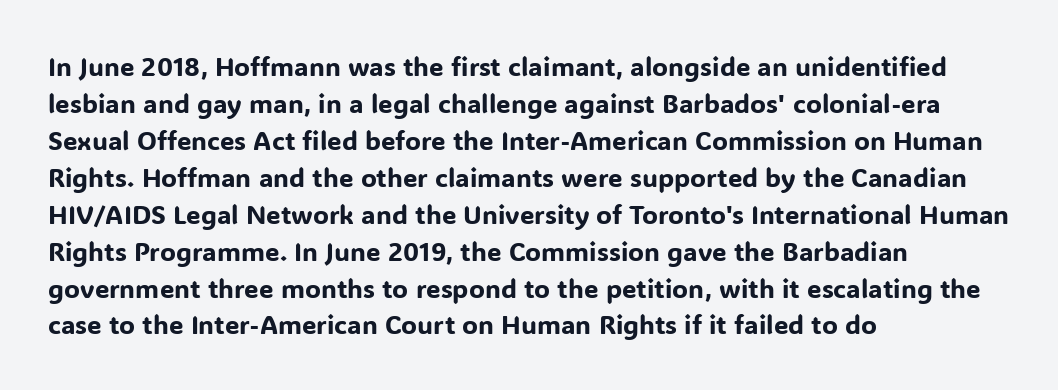
Inter-character spacing is left at the font's built-in metrics. Bare-footed words on every line. Every stem runs plumb, perpendicular to the baseline. Line spacing here is normal. Every row of glyphs begins at an identical x-position on the left.
